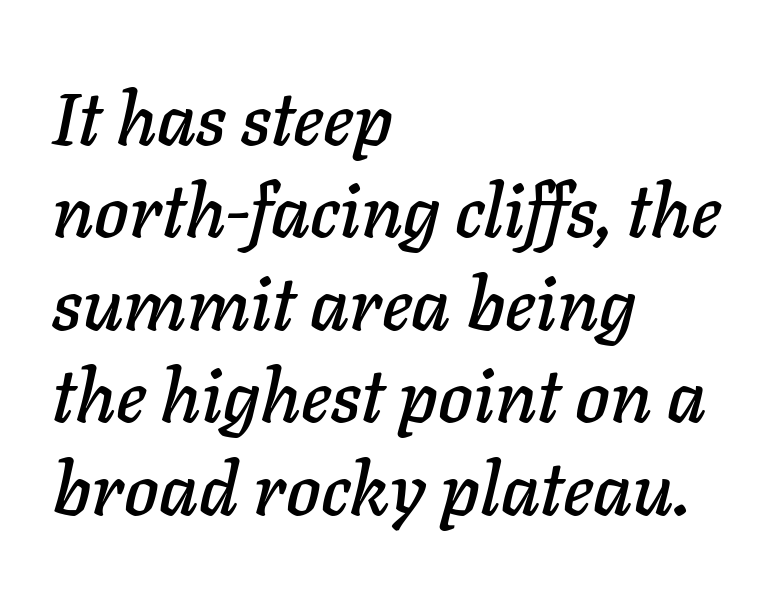
Style check: oblique. Decoration check: the copy has no underline. Note the varied advance widths — an 'i' is clearly narrower than an 'm'. Does the leading feel generous? No, just average.
